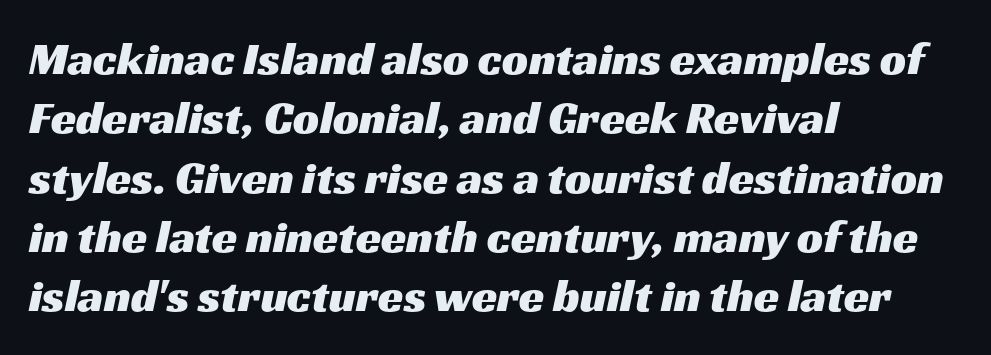
Q: Is the typeface a serif or a sans-serif typeface? A: Sans-serif.
Q: Is the text underlined? A: No.
Q: How is the paragraph aligned? A: Left-aligned.
Q: Is the spacing between letters normal or unusually wide? A: Normal.
Q: Is the spacing between lines tight, normal or loose? A: Normal.
Q: Width (condensed, normal, or wide)? A: Wide.
Q: Stroke contrast? A: Medium.
Q: x-height? A: Medium.
Q: Monospaced? A: No.
